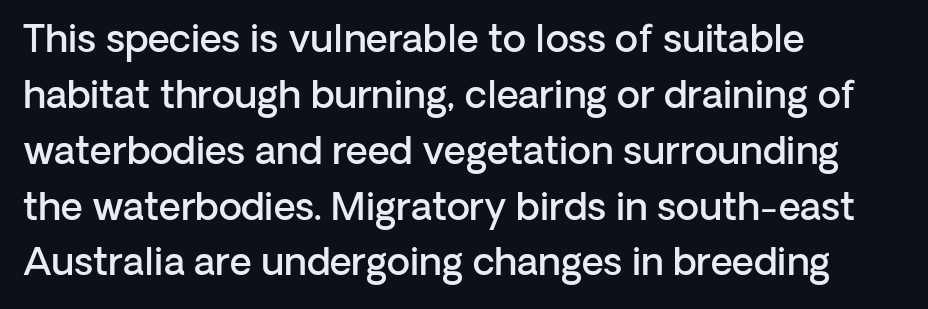
Q: Is the text bold? A: Semi-bold.
Q: Is the text italic (slanted)? A: No, it is upright.
Q: Is the typeface a serif or a sans-serif typeface? A: Sans-serif.
Q: Is the text underlined? A: No.
Q: How is the paragraph aligned? A: Left-aligned.
Q: Is the spacing between letters normal or unusually wide? A: Normal.
Q: Is the spacing between lines tight, normal or loose? A: Normal.
Q: Width (condensed, normal, or wide)? A: Normal.
Q: Stroke contrast? A: Low.
Q: x-height? A: Medium.
Q: Monospaced? A: No.
